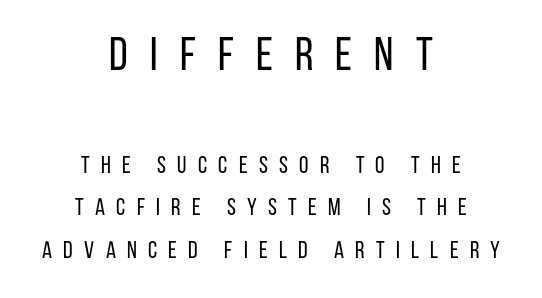
Unlike italic type, these characters show no tilt at all. Which of the two is more prominent by size? The first, at the top. The passage shown has open, widely tracked lettering throughout. Which margin do the lines hug? Neither — every line sits in the middle.
